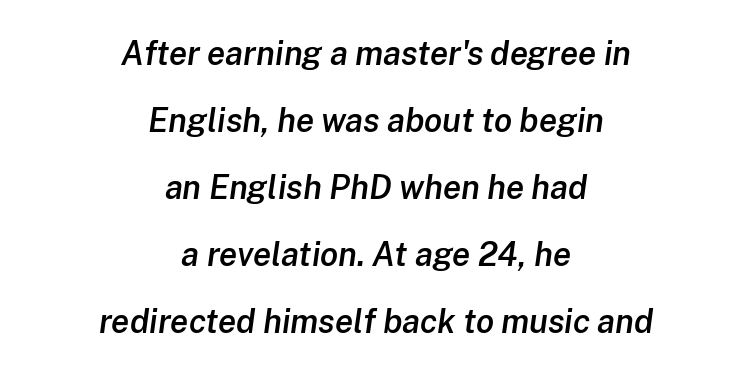
{"italic": "yes", "lean": "right", "slant_degrees": 8, "bold": "semi", "weight": "semibold", "width": "normal", "stroke_contrast": "low", "x_height": "medium", "monospaced": "no", "underline": "no", "align": "center", "line_spacing": "loose", "line_spacing_ratio": 2.03, "letter_spacing": "normal", "letter_spacing_em": 0.0, "glyph_px": 33}
